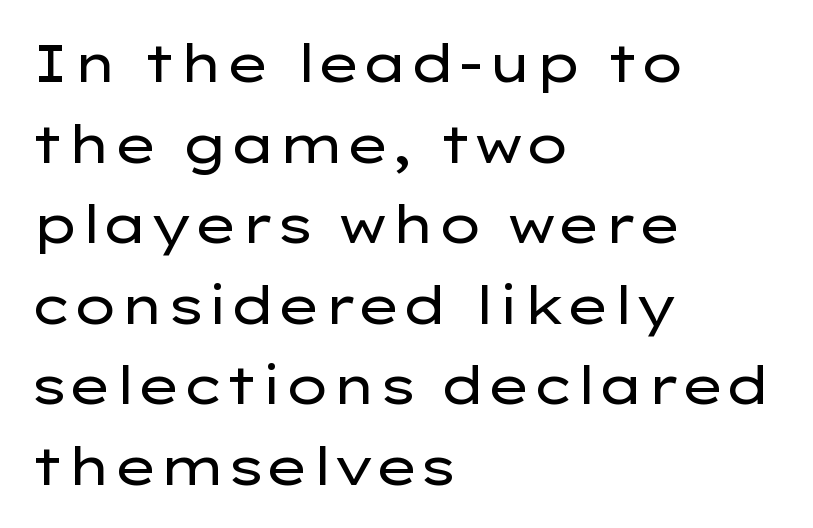
{"serif": "no", "italic": "no", "bold": "no", "weight": "regular", "width": "wide", "stroke_contrast": "low", "x_height": "medium", "monospaced": "no", "underline": "no", "align": "left", "line_spacing": "normal", "line_spacing_ratio": 1.55, "letter_spacing": "normal", "letter_spacing_em": 0.0, "glyph_px": 52}
